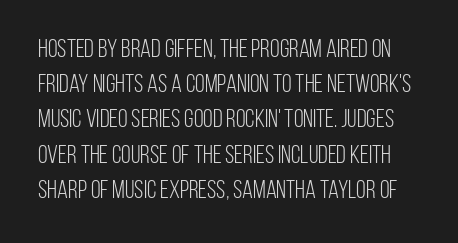
Q: Is the text bold? A: No.
Q: Is the text italic (slanted)? A: No, it is upright.
Q: Is the text underlined? A: No.
Q: Is the spacing between letters normal or unusually wide? A: Normal.
Q: Is the spacing between lines tight, normal or loose? A: Normal.
